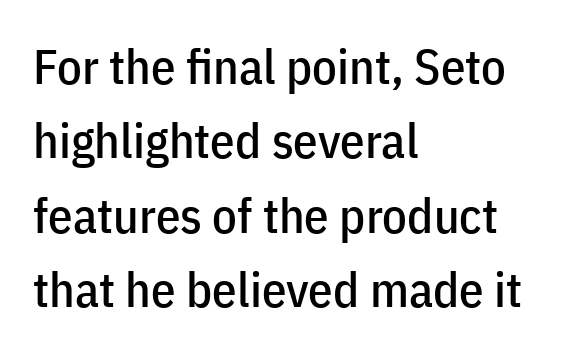
{"serif": "no", "italic": "no", "width": "condensed", "stroke_contrast": "low", "x_height": "medium", "monospaced": "no", "underline": "no", "align": "left", "line_spacing": "normal", "line_spacing_ratio": 1.52, "letter_spacing": "normal", "letter_spacing_em": 0.0, "glyph_px": 49}
